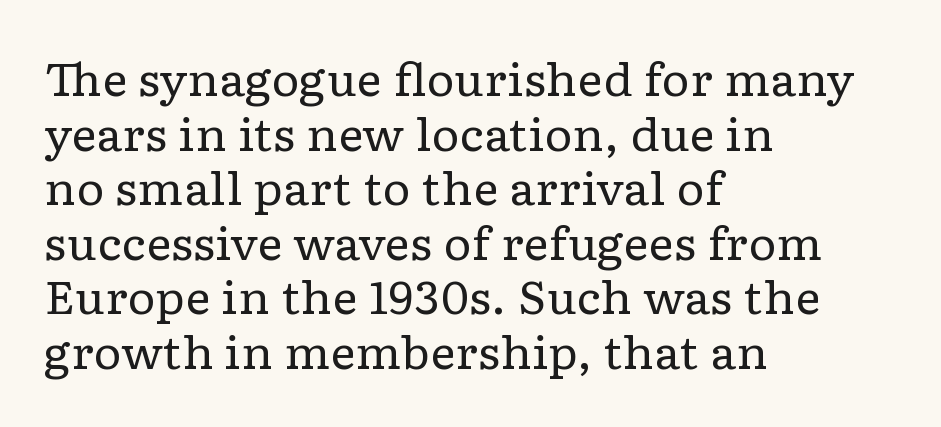
These lines keep a tight, regular rhythm from letter to letter. Glance below the letters and you will spot only blank space. Is the stroke heavy? The answer is a plain regular-or-lighter. Font category for this specimen: serif.
